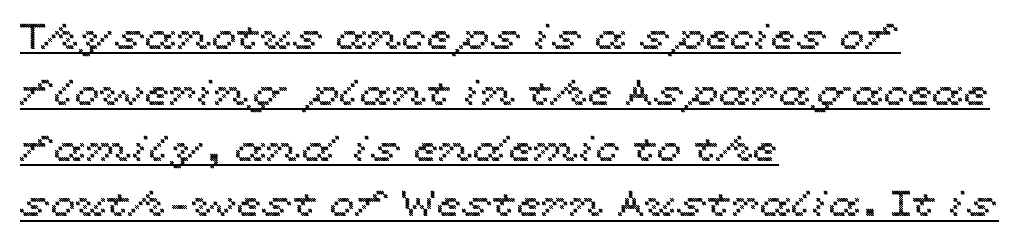
The image shows 36 px wide type; set left-aligned, normal line spacing (1.55x), normal letter spacing, underlined; a medium x-height.
